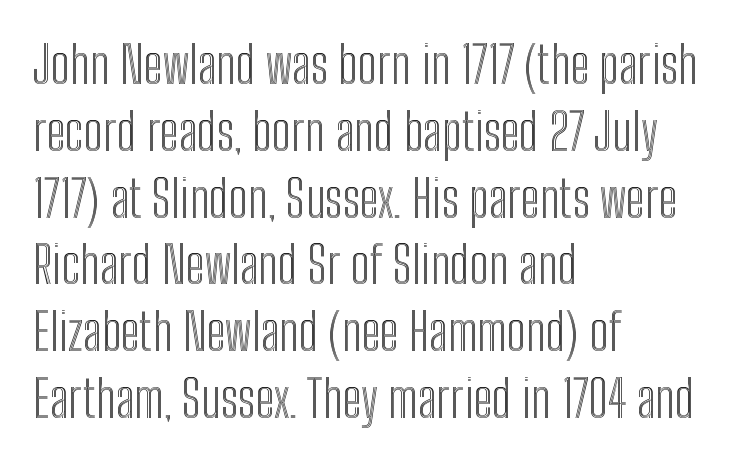
Q: Is the text italic (slanted)? A: No, it is upright.
Q: Is the text underlined? A: No.
Q: How is the paragraph aligned? A: Left-aligned.
Q: Is the spacing between letters normal or unusually wide? A: Normal.
Q: Is the spacing between lines tight, normal or loose? A: Normal.
Q: Width (condensed, normal, or wide)? A: Condensed.
Q: x-height? A: Medium.
Q: Monospaced? A: No.
